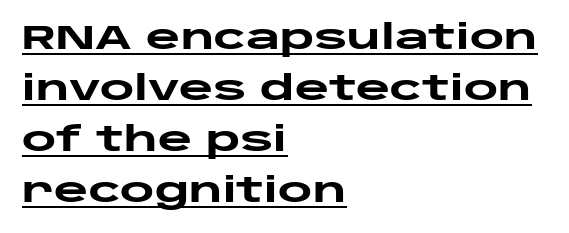
{"serif": "no", "italic": "no", "bold": "yes", "weight": "heavy", "width": "wide", "stroke_contrast": "low", "x_height": "large", "monospaced": "no", "underline": "yes", "align": "left", "line_spacing": "normal", "line_spacing_ratio": 1.55, "letter_spacing": "normal", "letter_spacing_em": 0.0, "glyph_px": 33}
